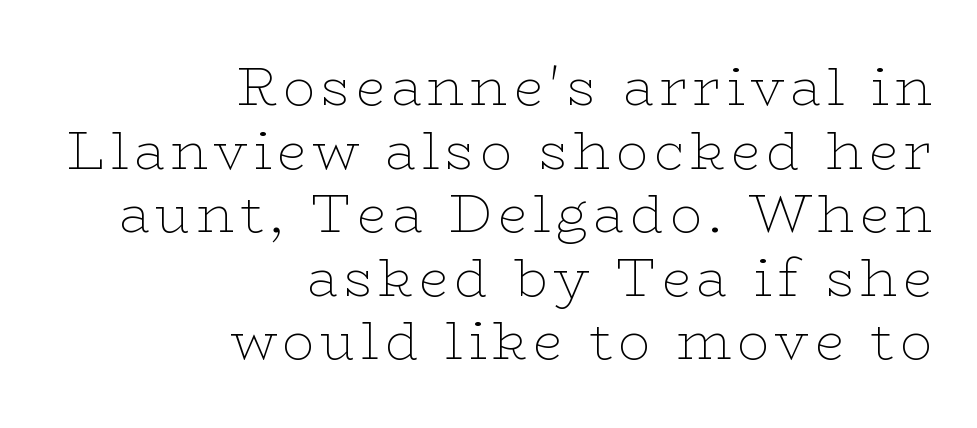
The image shows 53 px thin, wide serif type, upright; set right-aligned, line spacing 1.2x, not underlined; low stroke contrast and a medium x-height.
